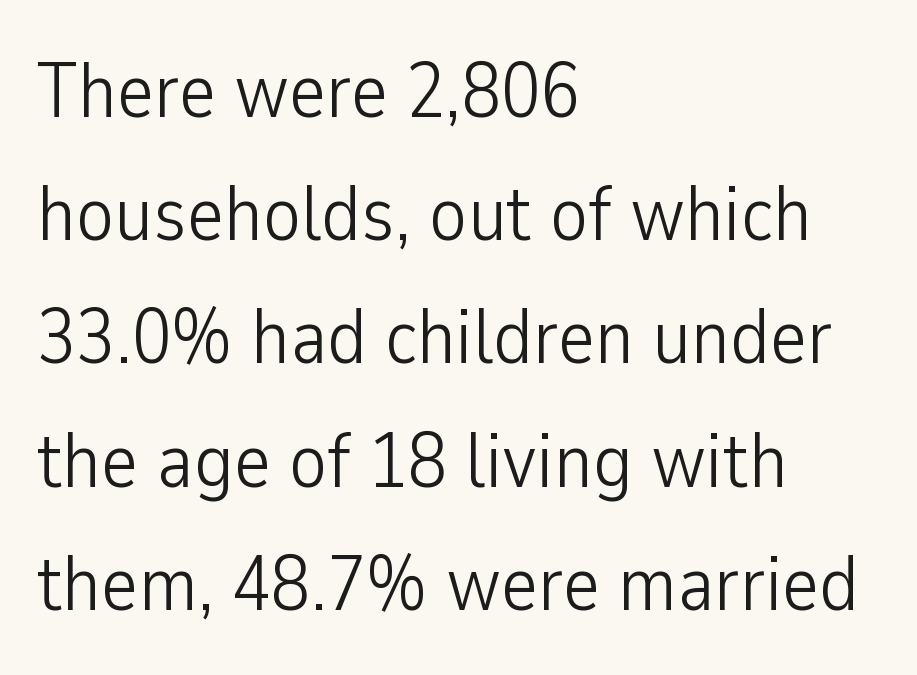
{"serif": "no", "italic": "no", "bold": "no", "weight": "light", "width": "condensed", "stroke_contrast": "low", "x_height": "medium", "monospaced": "no", "underline": "no", "align": "left", "line_spacing": "normal", "line_spacing_ratio": 1.56, "letter_spacing": "normal", "letter_spacing_em": 0.0, "glyph_px": 79}
